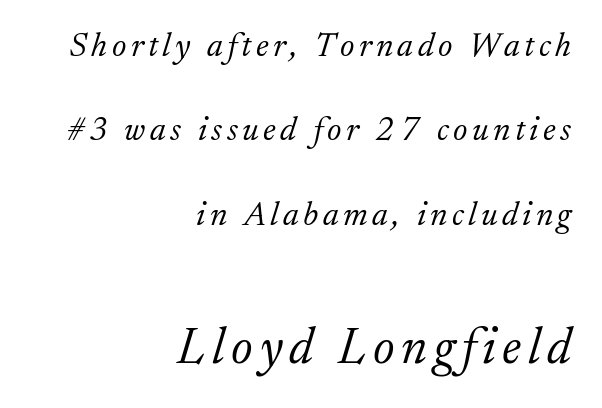
The image shows 51 px light serif type, italic (leaning right); set right-aligned, loose line spacing (2.48x), not underlined; the second (bottom) block is 1.5x larger; low stroke contrast and a small x-height.
